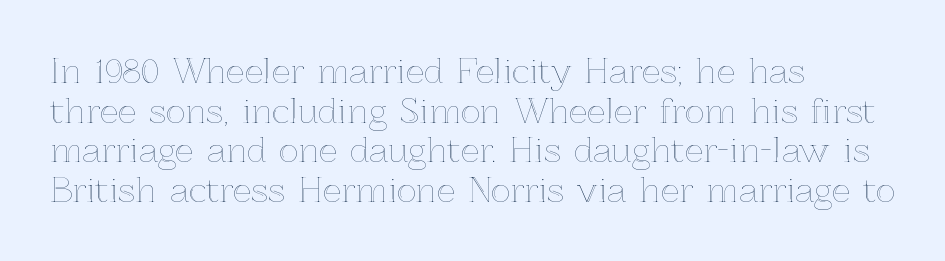
Characters follow at the spacing the type designer built in. Unmarked baselines from the first word to the last. Spacing verdict: proportional, widths tailored to each character. Visually the block forms a straight wall on the left and a jagged coastline on the right. Posture: straight, roman, zero tilt.
